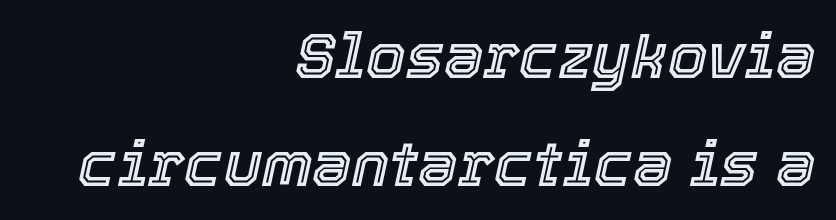
Q: Is the text italic (slanted)? A: Yes, it leans right by about 12 degrees.
Q: Is the text underlined? A: No.
Q: How is the paragraph aligned? A: Right-aligned.
Q: Is the spacing between letters normal or unusually wide? A: Normal.
Q: Width (condensed, normal, or wide)? A: Normal.
Q: x-height? A: Medium.
Q: Monospaced? A: No.
